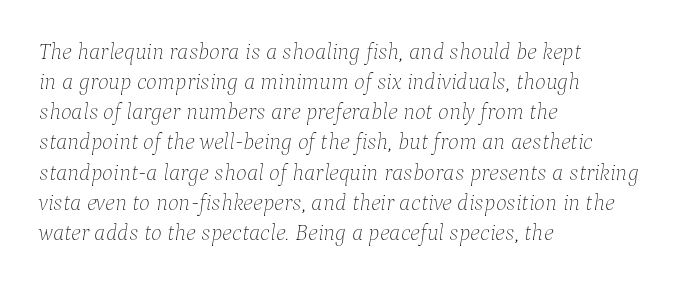
A typesetter would call this leading conventional body-copy spacing. Each row of text sits above clean, open space. The type is set solid horizontally, with unmodified tracking. The weight tops out at a normal text grade.
